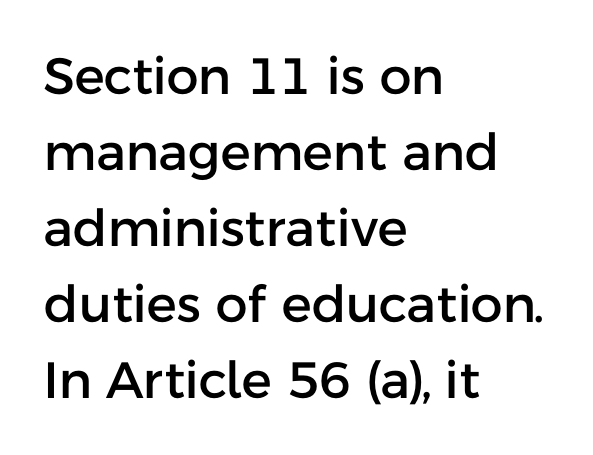
The image shows 51 px sans-serif type, upright; set left-aligned, normal line spacing (1.49x), normal letter spacing, not underlined; low stroke contrast and a medium x-height.
